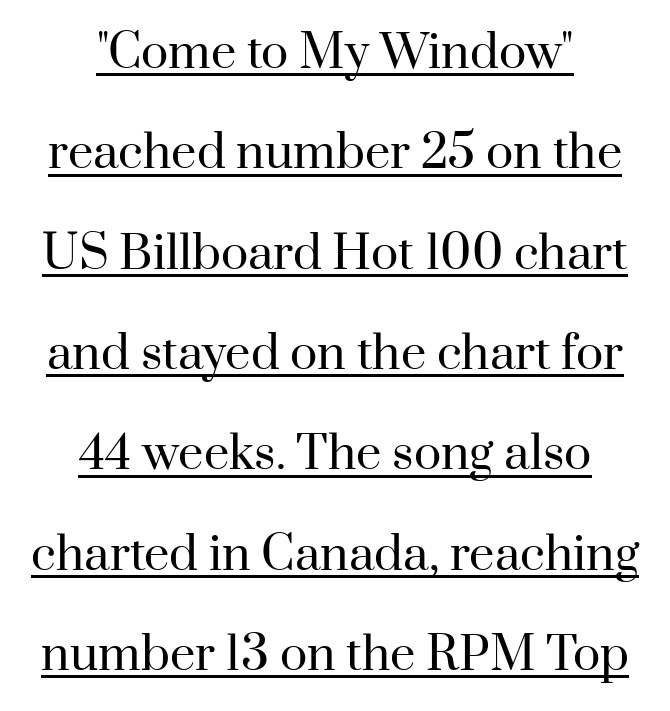
Q: Is the text bold? A: No.
Q: Is the text italic (slanted)? A: No, it is upright.
Q: Is the typeface a serif or a sans-serif typeface? A: Serif.
Q: Is the text underlined? A: Yes.
Q: How is the paragraph aligned? A: Centered.
Q: Is the spacing between letters normal or unusually wide? A: Normal.
Q: Is the spacing between lines tight, normal or loose? A: Loose.
Q: Width (condensed, normal, or wide)? A: Normal.
Q: Stroke contrast? A: High.
Q: x-height? A: Small.
Q: Monospaced? A: No.
